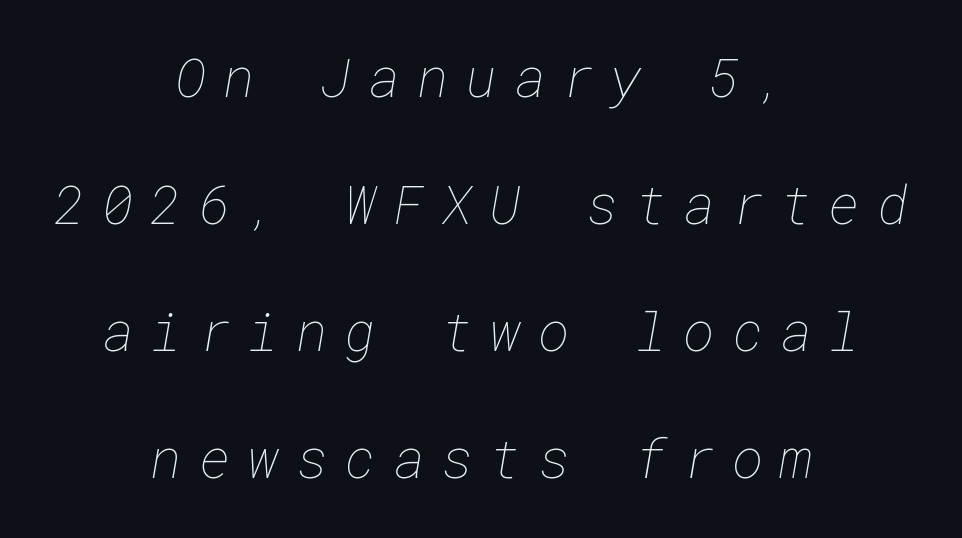
The image shows 54 px thin type; set centered, loose line spacing (2.35x), unusually wide letter spacing (+0.31 em), not underlined; low stroke contrast and a medium x-height.
